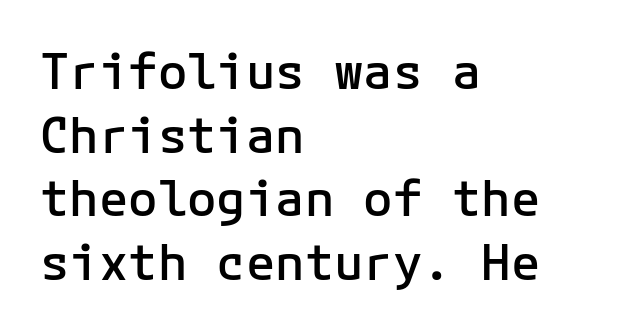
The image shows 49 px semibold sans-serif type, upright; set left-aligned, normal line spacing (1.3x), normal letter spacing, not underlined; low stroke contrast and a medium x-height.
